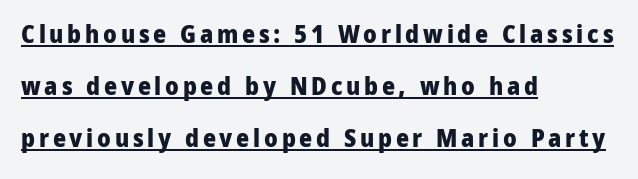
Q: Is the text bold? A: Yes.
Q: Is the text italic (slanted)? A: No, it is upright.
Q: Is the text underlined? A: Yes.
Q: How is the paragraph aligned? A: Left-aligned.
Q: Is the spacing between lines tight, normal or loose? A: Loose.
